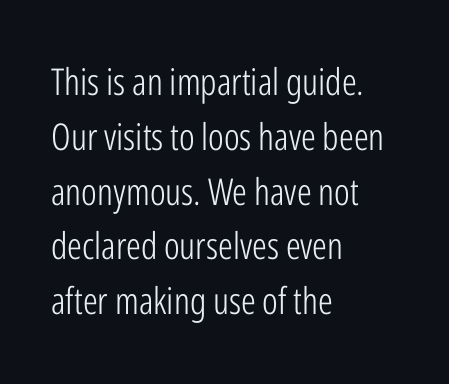
The image shows 37 px light, condensed sans-serif type, upright; set left-aligned, normal line spacing (1.48x), normal letter spacing, not underlined; low stroke contrast and a medium x-height.
